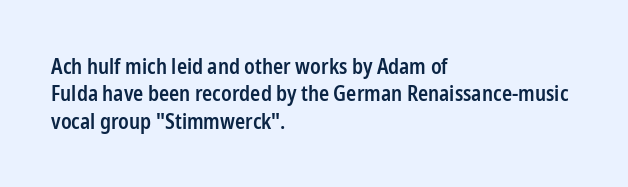
Q: Is the text bold? A: Semi-bold.
Q: Is the text italic (slanted)? A: No, it is upright.
Q: Is the text underlined? A: No.
Q: How is the paragraph aligned? A: Left-aligned.
Q: Is the spacing between letters normal or unusually wide? A: Normal.
Q: Is the spacing between lines tight, normal or loose? A: Normal.
